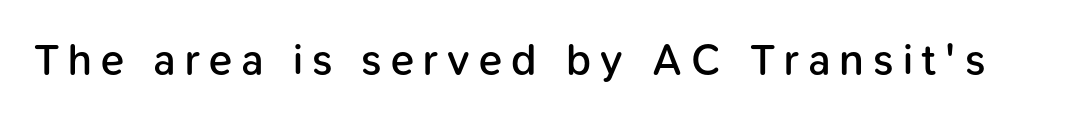
{"serif": "no", "italic": "no", "bold": "semi", "weight": "semibold", "width": "normal", "stroke_contrast": "low", "x_height": "medium", "monospaced": "no", "underline": "no", "letter_spacing": "wide", "letter_spacing_em": 0.21, "glyph_px": 43}
